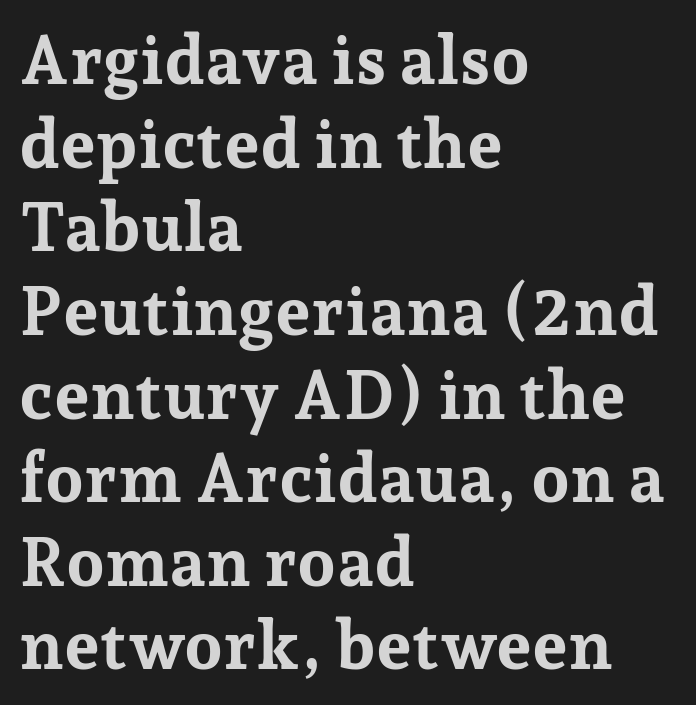
The image shows 68 px bold serif type, upright; set left-aligned, line spacing 1.23x, normal letter spacing, not underlined; low stroke contrast and a medium x-height.
